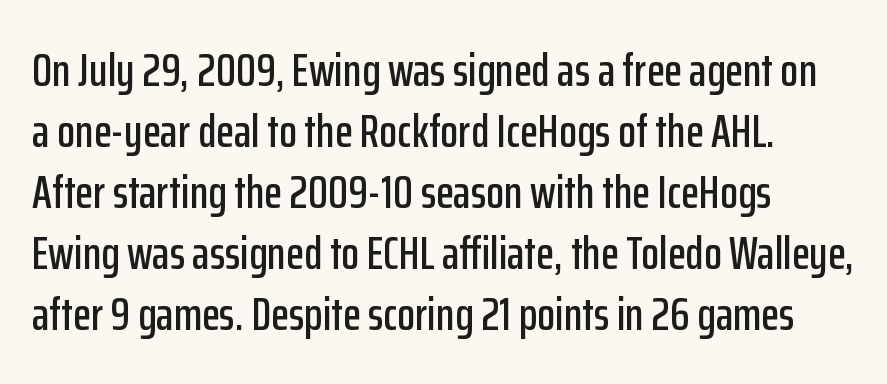
This rendering leaves character spacing at its baseline value. The typesetter chose a ragged-right arrangement here. The glyphs are unaccompanied by any horizontal stroke below them. The typography opts for an upright posture over an oblique one.
